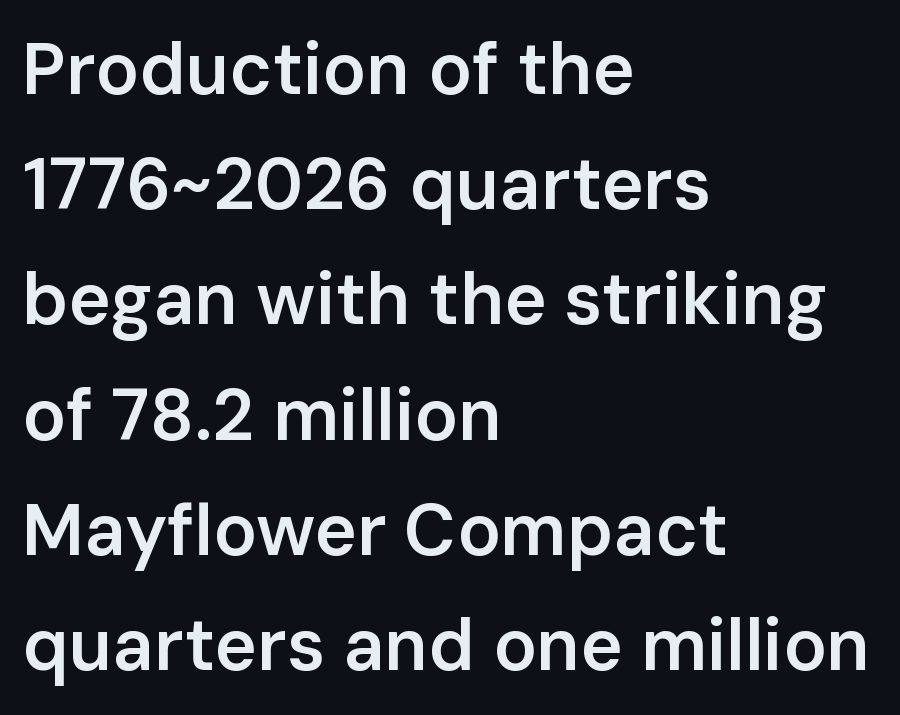
These lines were composed using upright roman letters. Is the letter spacing exaggerated? No — it looks like the ordinary default. The rendering uses a moderate line-height, typical for paragraphs. Rule under the text: the space is simply empty.
